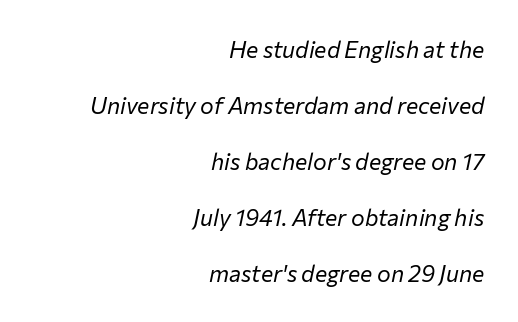
{"italic": "yes", "lean": "right", "slant_degrees": 12, "bold": "no", "underline": "no", "align": "right", "line_spacing": "loose", "line_spacing_ratio": 2.44, "letter_spacing": "normal", "letter_spacing_em": 0.0, "glyph_px": 23}
